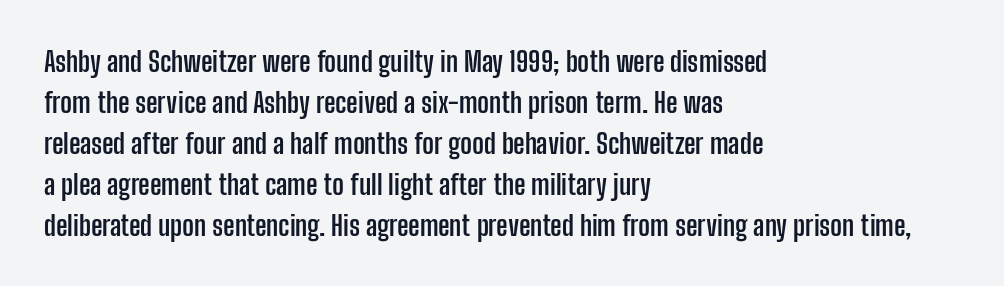
The image shows 28 px semibold, condensed sans-serif type, upright; set left-aligned, normal line spacing (1.46x), normal letter spacing, not underlined; low stroke contrast and a medium x-height.
